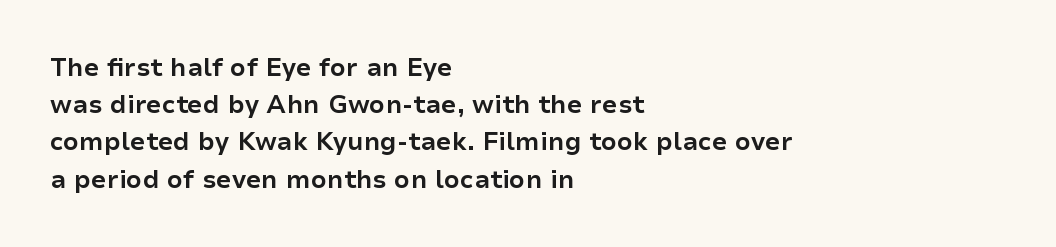
The image shows 25 px bold type, upright; set left-aligned, normal line spacing (1.49x), normal letter spacing, not underlined.
